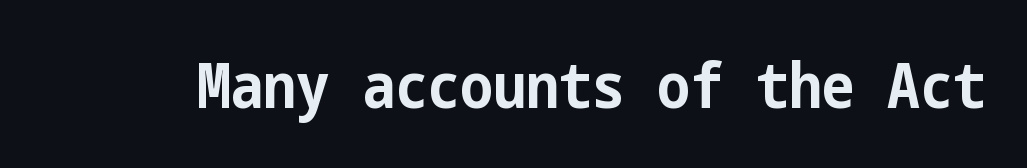
The image shows 62 px bold, condensed sans-serif type, upright; set normal letter spacing, not underlined; low stroke contrast and a medium x-height.
